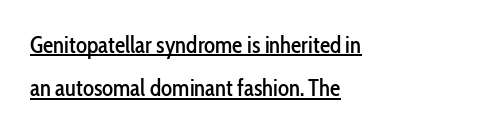
{"italic": "no", "underline": "yes", "align": "left", "line_spacing_ratio": 1.89, "letter_spacing": "normal", "letter_spacing_em": 0.0, "glyph_px": 23}
